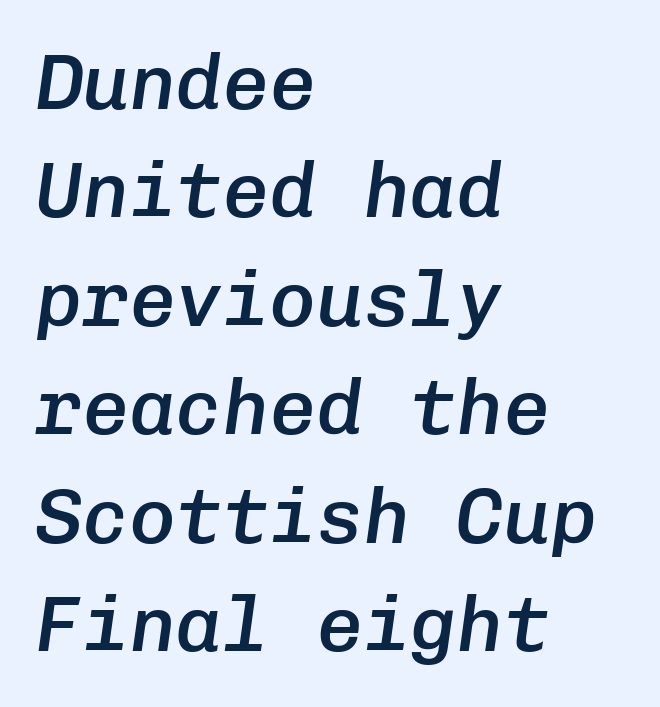
{"italic": "yes", "lean": "right", "slant_degrees": 8, "bold": "semi", "weight": "semibold", "width": "normal", "stroke_contrast": "low", "x_height": "medium", "monospaced": "yes", "underline": "no", "align": "left", "line_spacing": "normal", "line_spacing_ratio": 1.39, "letter_spacing": "normal", "letter_spacing_em": 0.0, "glyph_px": 78}
